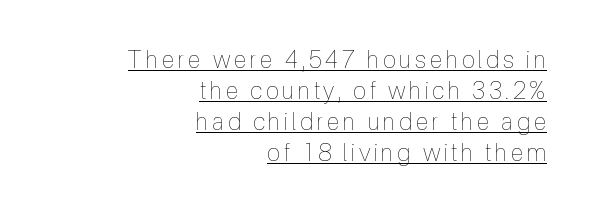
Caption: face not bold, strokes unweighted. Honestly, the underline is the first thing you notice here. Do the letters lean? They stand straight. These lines sit exactly where default settings would place them. This rendering uses right alignment, leaving the left contour irregular.
